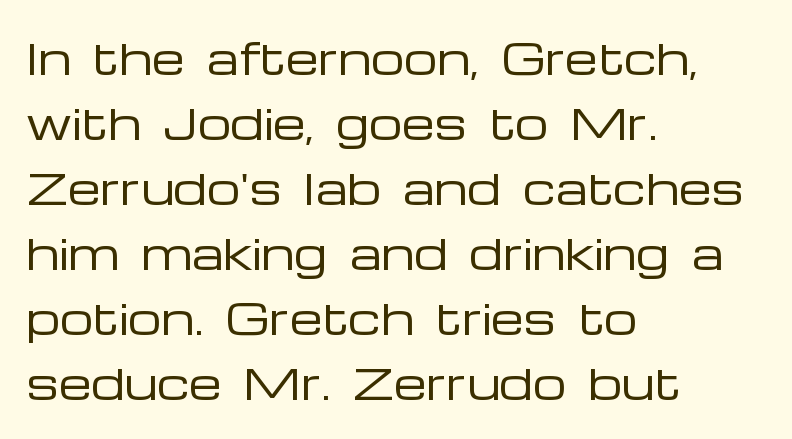
{"serif": "no", "italic": "no", "bold": "no", "weight": "regular", "width": "wide", "stroke_contrast": "low", "x_height": "medium", "monospaced": "no", "underline": "no", "align": "left", "line_spacing": "normal", "line_spacing_ratio": 1.55, "letter_spacing": "normal", "letter_spacing_em": 0.0, "glyph_px": 42}
